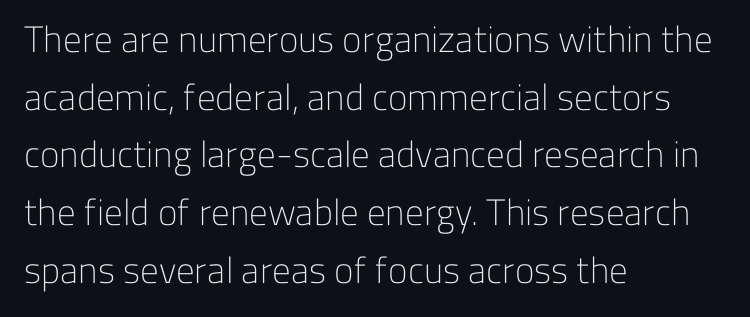
The image shows 37 px light sans-serif type, upright; set left-aligned, normal line spacing (1.56x), normal letter spacing, not underlined; low stroke contrast and a medium x-height.
